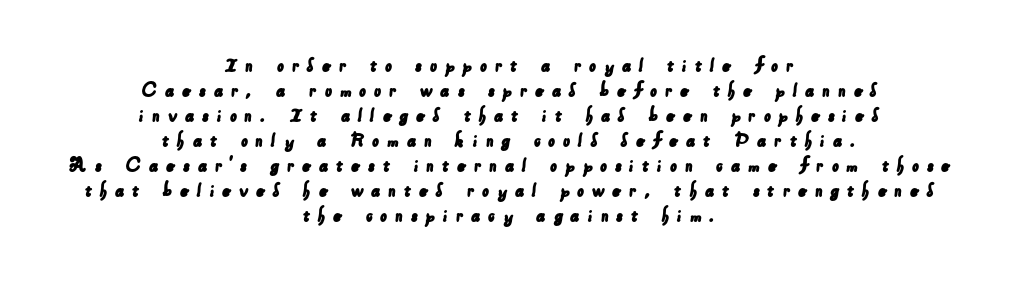
Q: Is the text underlined? A: No.
Q: How is the paragraph aligned? A: Centered.
Q: Is the spacing between letters normal or unusually wide? A: Unusually wide.
Q: Is the spacing between lines tight, normal or loose? A: Tight.
